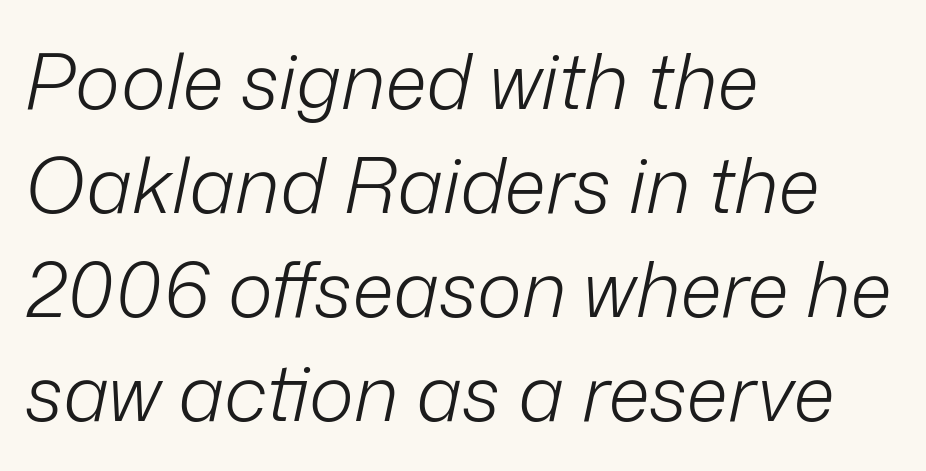
The lines sit at an ordinary, default distance from one another. Summary of weight: not heavy and not bold. This sample has the flowing, uneven cadence of proportional lettering. Italic: yes, the glyphs are oblique. Notice how the passage keeps a crisp vertical edge on the left only. The type is set solid horizontally, with unmodified tracking.
